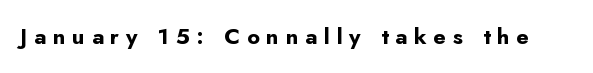
{"italic": "no", "bold": "yes", "underline": "no", "letter_spacing": "wide", "letter_spacing_em": 0.31, "glyph_px": 22}
